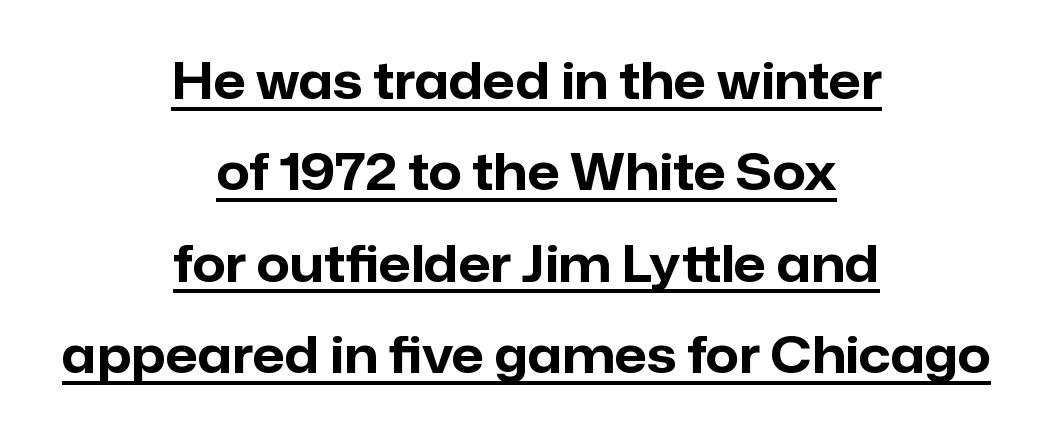
{"serif": "no", "italic": "no", "bold": "yes", "weight": "bold", "width": "normal", "stroke_contrast": "low", "x_height": "medium", "monospaced": "no", "underline": "yes", "align": "center", "line_spacing_ratio": 1.79, "letter_spacing": "normal", "letter_spacing_em": 0.0, "glyph_px": 51}
